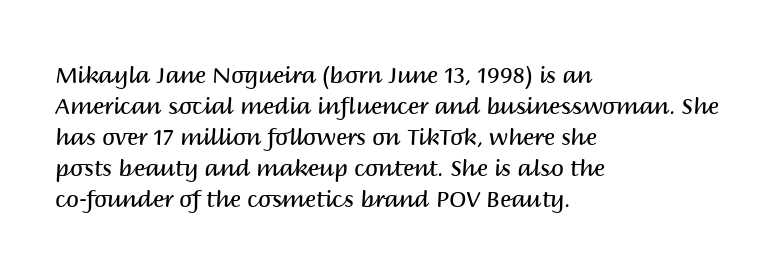
The ragged edge is on the right, which tells us the setting is flush left. Reading down the column, the eye jumps a familiar distance to each next line. The specimen omits any rule beneath the text block's lines. The face looks like a standard text weight, possibly lighter.
